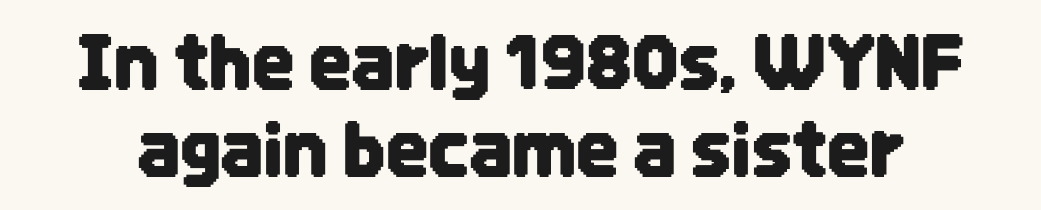
A clean baseline with only descenders dipping below it. The rendering uses natural spacing where letterforms have individual widths. Each letter's strokes conclude bluntly, with no projecting serifs. Characters remain perfectly vertical along every line. Words appear dense and cohesive because spacing is normal.
